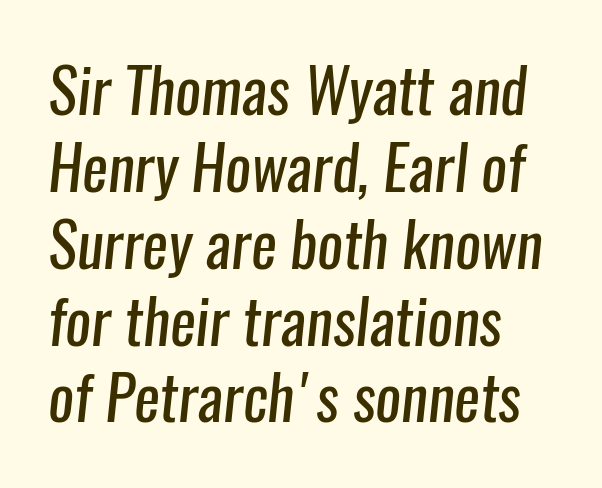
{"serif": "no", "bold": "no", "weight": "regular", "width": "condensed", "stroke_contrast": "low", "x_height": "medium", "monospaced": "no", "underline": "no", "align": "left", "line_spacing": "normal", "line_spacing_ratio": 1.26, "letter_spacing": "normal", "letter_spacing_em": 0.0, "glyph_px": 61}
